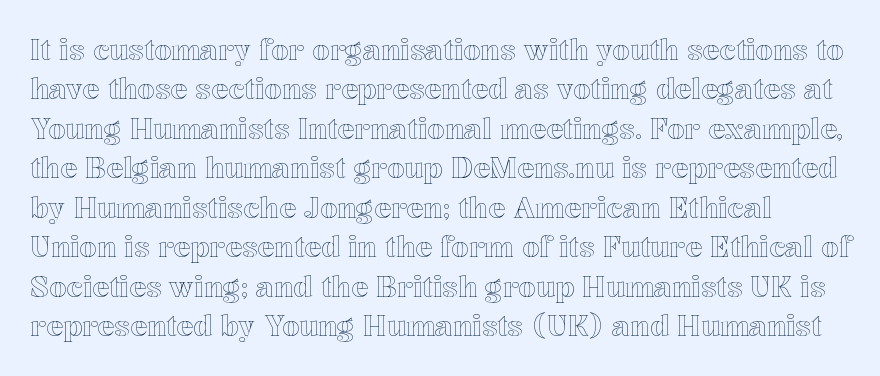
The image shows 28 px text type, upright; set normal line spacing (1.41x), normal letter spacing, not underlined; a medium x-height.
